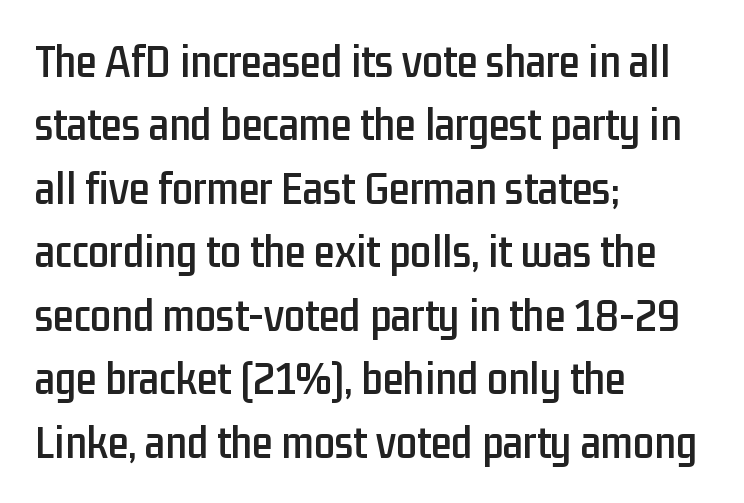
Q: Is the text italic (slanted)? A: No, it is upright.
Q: Is the typeface a serif or a sans-serif typeface? A: Sans-serif.
Q: Is the text underlined? A: No.
Q: How is the paragraph aligned? A: Left-aligned.
Q: Is the spacing between letters normal or unusually wide? A: Normal.
Q: Is the spacing between lines tight, normal or loose? A: Normal.
Q: Width (condensed, normal, or wide)? A: Condensed.
Q: Stroke contrast? A: Low.
Q: x-height? A: Medium.
Q: Monospaced? A: No.
